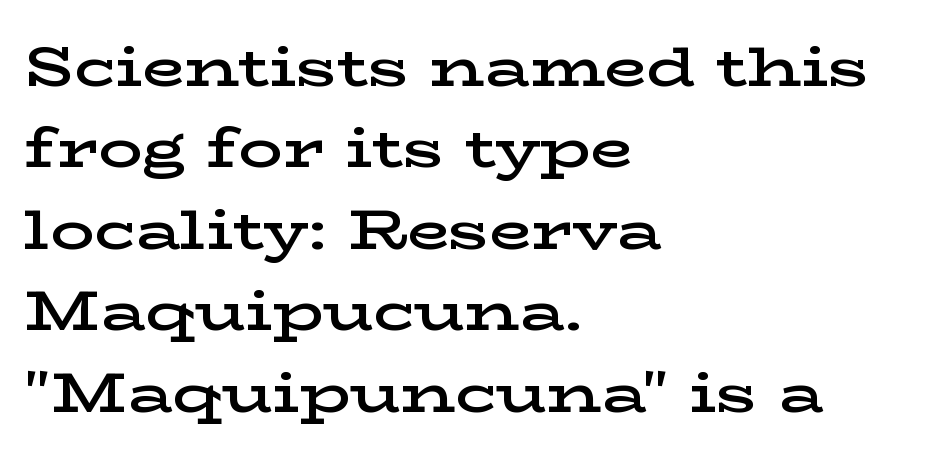
The image shows 55 px semibold, wide serif type, upright; set left-aligned, normal line spacing (1.48x), normal letter spacing, not underlined; low stroke contrast and a medium x-height.
